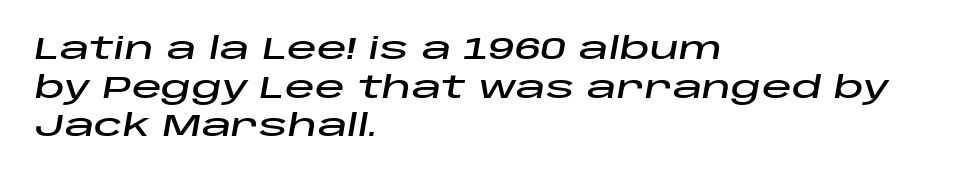
You could call the tracking neutral — neither tight nor loose. The rendering uses natural spacing where letterforms have individual widths. The string is rendered with underlining switched off. Compared with ordinary roman type, these characters are visibly tilted. The typesetter chose a ragged-right arrangement here.
